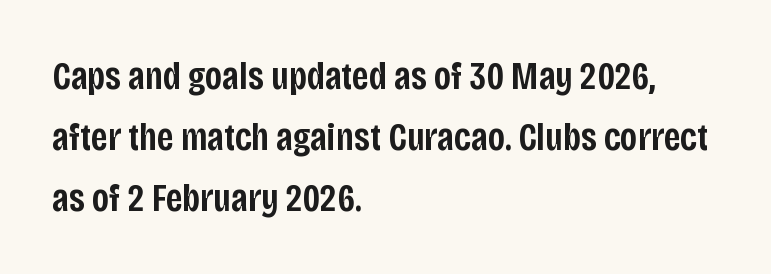
Q: Is the text bold? A: Semi-bold.
Q: Is the text italic (slanted)? A: No, it is upright.
Q: Is the typeface a serif or a sans-serif typeface? A: Sans-serif.
Q: Is the text underlined? A: No.
Q: How is the paragraph aligned? A: Left-aligned.
Q: Is the spacing between letters normal or unusually wide? A: Normal.
Q: Is the spacing between lines tight, normal or loose? A: Normal.
Q: Width (condensed, normal, or wide)? A: Condensed.
Q: Stroke contrast? A: Low.
Q: x-height? A: Large.
Q: Monospaced? A: No.
